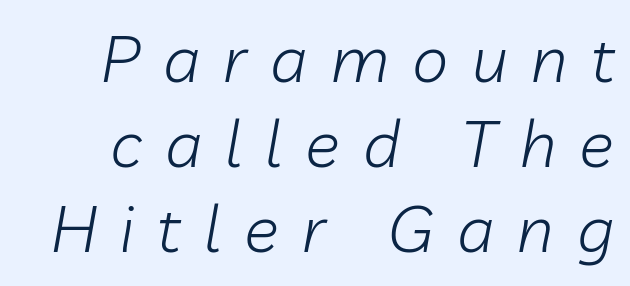
The image shows 65 px light type, italic (leaning right); set normal line spacing (1.31x), unusually wide letter spacing (+0.36 em), not underlined; low stroke contrast and a medium x-height.
